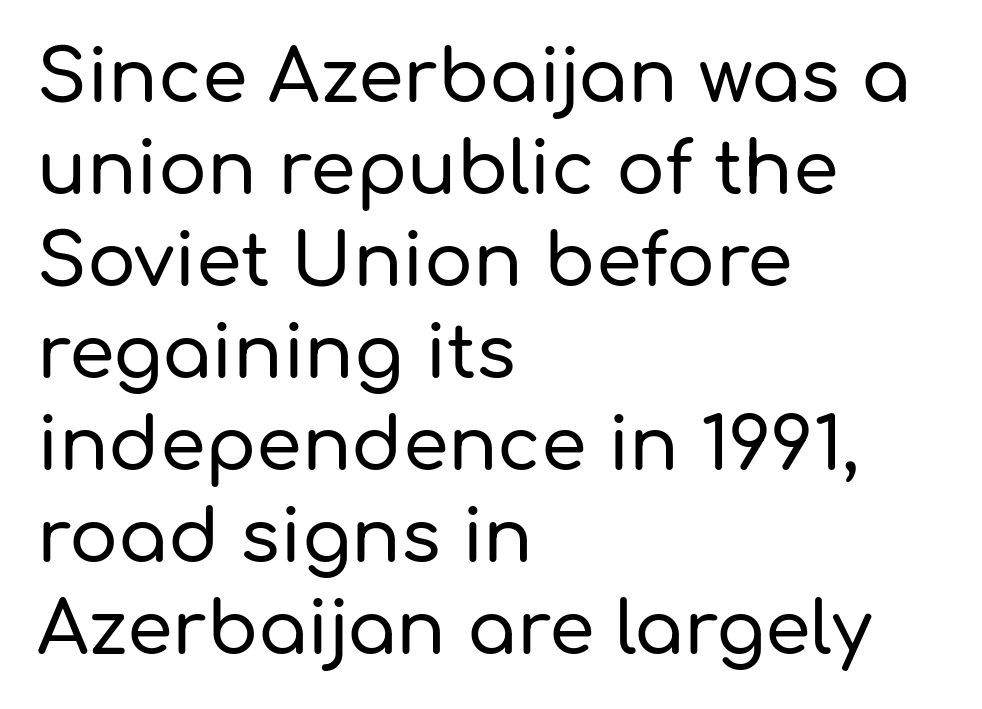
This sample has the flowing, uneven cadence of proportional lettering. Descenders are the only things crossing below the line. Regarding serifs, this sample does without them. In terms of posture, this sample is upright.
